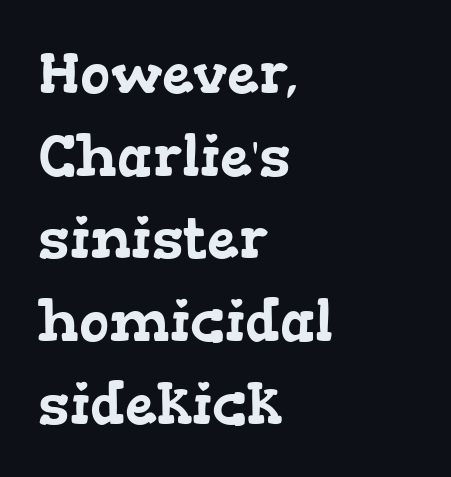
Q: Is the typeface a serif or a sans-serif typeface? A: Serif.
Q: Is the text underlined? A: No.
Q: How is the paragraph aligned? A: Left-aligned.
Q: Is the spacing between letters normal or unusually wide? A: Normal.
Q: Is the spacing between lines tight, normal or loose? A: Normal.
Q: Width (condensed, normal, or wide)? A: Wide.
Q: Stroke contrast? A: Low.
Q: x-height? A: Medium.
Q: Monospaced? A: No.
